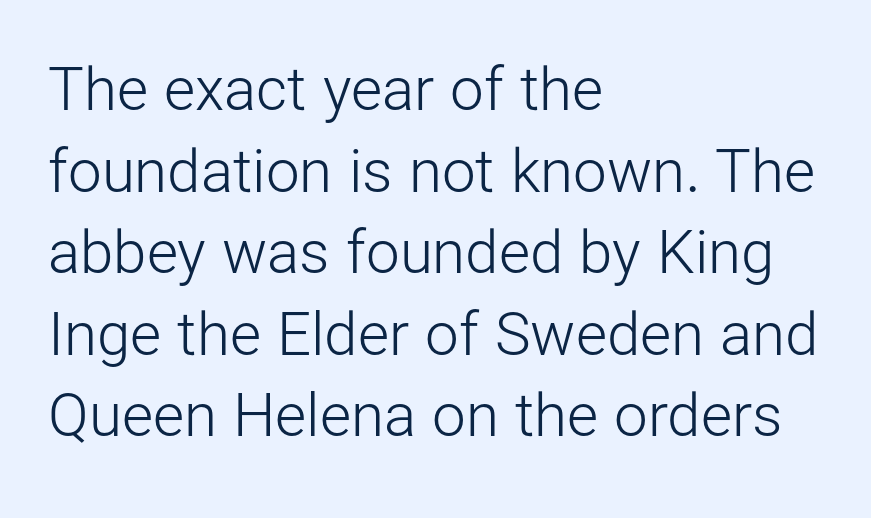
Q: Is the text bold? A: No.
Q: Is the text italic (slanted)? A: No, it is upright.
Q: Is the typeface a serif or a sans-serif typeface? A: Sans-serif.
Q: Is the text underlined? A: No.
Q: How is the paragraph aligned? A: Left-aligned.
Q: Is the spacing between letters normal or unusually wide? A: Normal.
Q: Is the spacing between lines tight, normal or loose? A: Normal.
Q: Width (condensed, normal, or wide)? A: Normal.
Q: Stroke contrast? A: Low.
Q: x-height? A: Medium.
Q: Monospaced? A: No.
